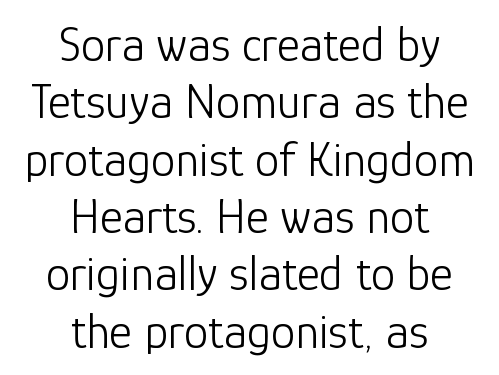
{"serif": "no", "italic": "no", "bold": "no", "weight": "light", "width": "normal", "stroke_contrast": "low", "x_height": "medium", "monospaced": "no", "underline": "no", "align": "center", "line_spacing_ratio": 1.17, "letter_spacing": "normal", "letter_spacing_em": 0.0, "glyph_px": 49}
